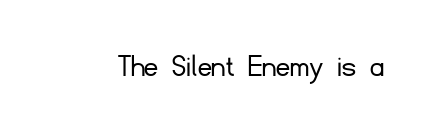
Q: Is the text bold? A: No.
Q: Is the text italic (slanted)? A: No, it is upright.
Q: Is the typeface a serif or a sans-serif typeface? A: Sans-serif.
Q: Is the text underlined? A: No.
Q: Is the spacing between letters normal or unusually wide? A: Normal.
Q: Width (condensed, normal, or wide)? A: Normal.
Q: Stroke contrast? A: Low.
Q: x-height? A: Small.
Q: Monospaced? A: No.
